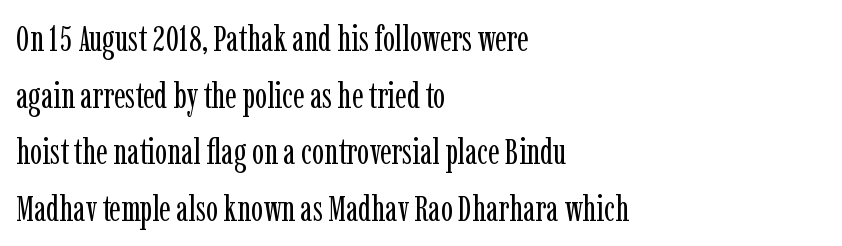
{"serif": "yes", "italic": "no", "bold": "no", "weight": "regular", "width": "condensed", "stroke_contrast": "low", "x_height": "medium", "monospaced": "no", "underline": "no", "align": "left", "line_spacing": "normal", "line_spacing_ratio": 1.57, "letter_spacing": "normal", "letter_spacing_em": 0.0, "glyph_px": 36}
